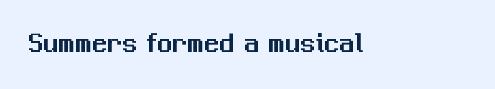
Q: Is the text italic (slanted)? A: No, it is upright.
Q: Is the typeface a serif or a sans-serif typeface? A: Sans-serif.
Q: Is the text underlined? A: No.
Q: Is the spacing between letters normal or unusually wide? A: Normal.
Q: Width (condensed, normal, or wide)? A: Normal.
Q: Stroke contrast? A: Medium.
Q: x-height? A: Medium.
Q: Monospaced? A: No.
